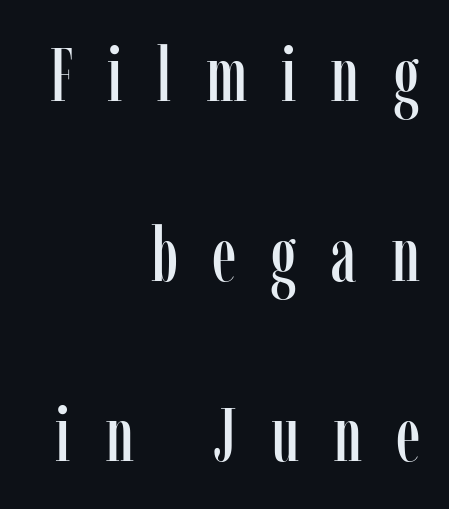
Leading is clearly above the norm, producing a sparse column. Only glyphs here, with clear space below each row. To sum up the face: it has serifs. Varying glyph widths throughout — classic text-font behaviour. The text block is weighted toward the right margin, trailing off unevenly leftward.
